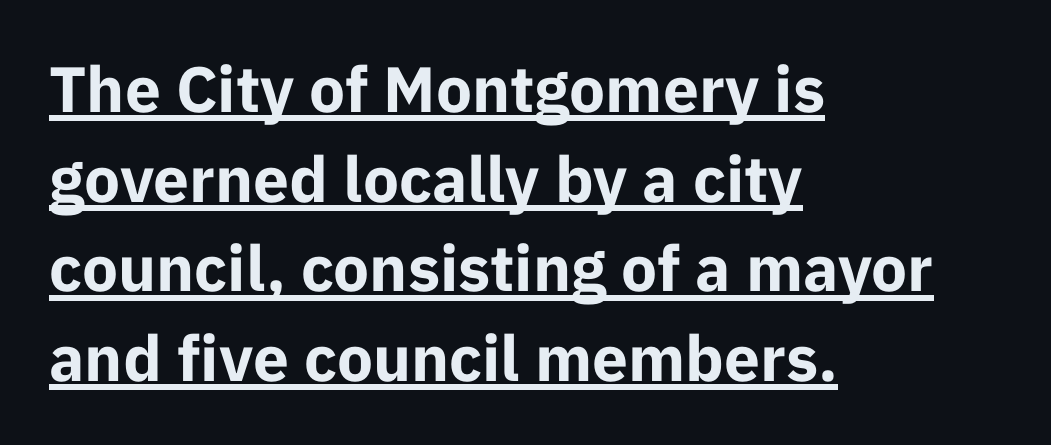
Q: Is the text bold? A: Yes.
Q: Is the text italic (slanted)? A: No, it is upright.
Q: Is the typeface a serif or a sans-serif typeface? A: Sans-serif.
Q: Is the text underlined? A: Yes.
Q: How is the paragraph aligned? A: Left-aligned.
Q: Is the spacing between letters normal or unusually wide? A: Normal.
Q: Is the spacing between lines tight, normal or loose? A: Normal.
Q: Width (condensed, normal, or wide)? A: Normal.
Q: Stroke contrast? A: Low.
Q: x-height? A: Medium.
Q: Monospaced? A: No.
